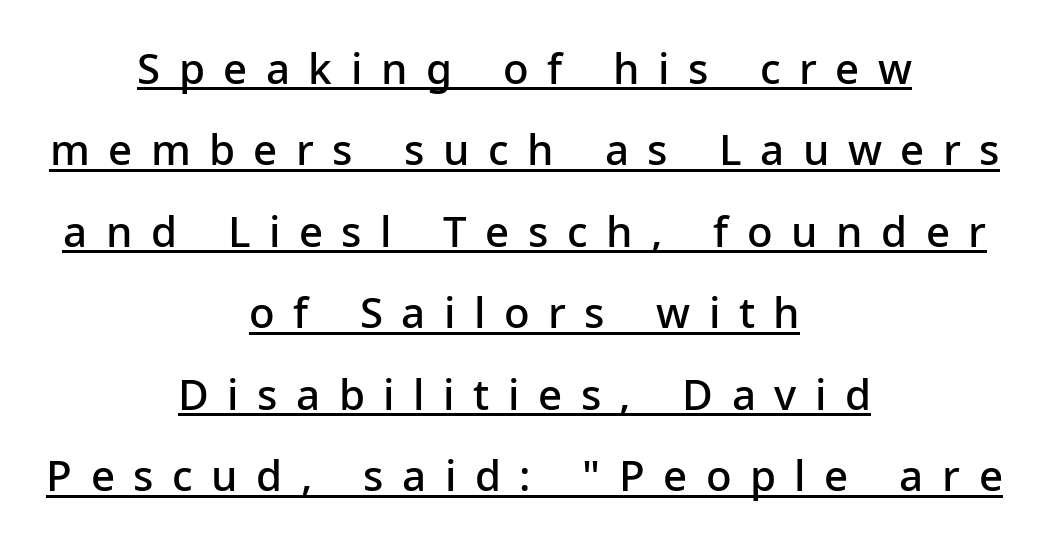
The image shows 42 px semibold sans-serif type, upright; set centered, loose line spacing (1.94x), unusually wide letter spacing (+0.44 em), underlined; low stroke contrast and a medium x-height.
